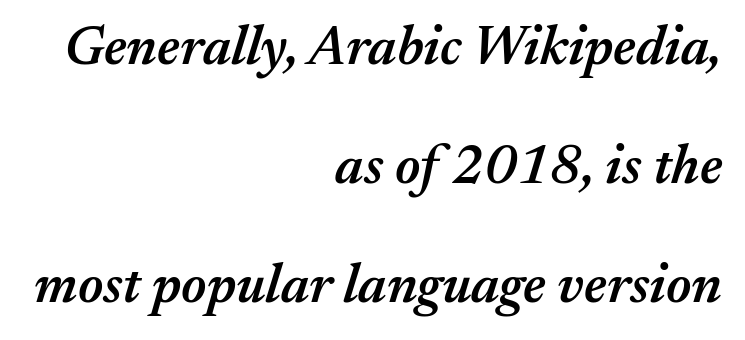
The image shows 55 px semibold type, italic (leaning right); set right-aligned, loose line spacing (2.16x), normal letter spacing, not underlined; medium stroke contrast and a medium x-height.
